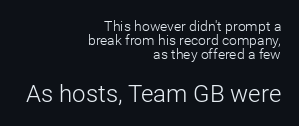
Bare-footed words on every line. Compared with a flush-left layout, this one pins lines to the opposite, right side. Style check: upright. Small over large — that's the arrangement of the two blocks here.
